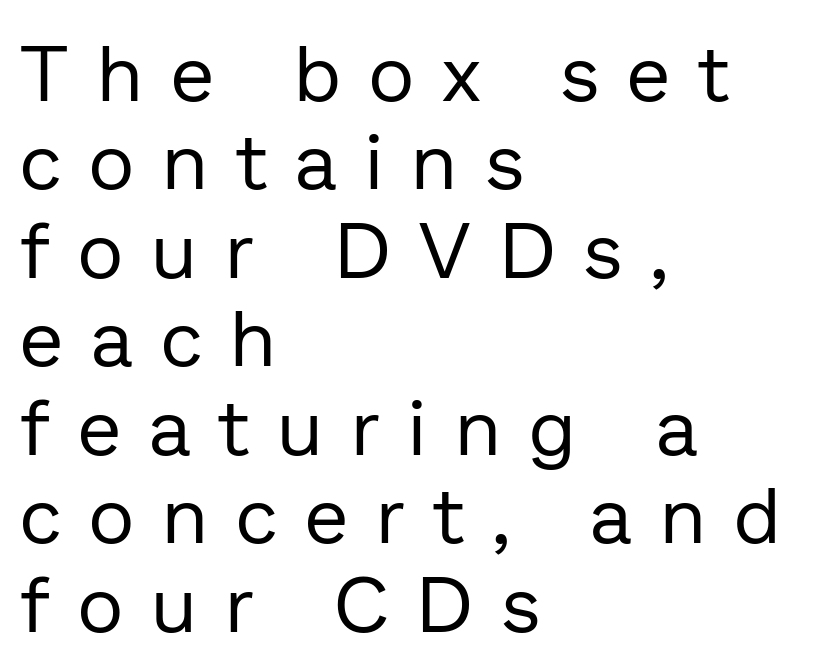
{"serif": "no", "italic": "no", "bold": "no", "weight": "regular", "width": "normal", "stroke_contrast": "low", "x_height": "medium", "monospaced": "no", "underline": "no", "align": "left", "line_spacing": "tight", "line_spacing_ratio": 1.12, "letter_spacing": "wide", "letter_spacing_em": 0.36, "glyph_px": 79}
